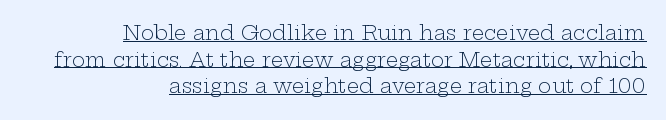
Nothing unusual about the tracking: characters are spaced as the font intends. No chunkiness to these letters — they're not bold. The paragraph shown leans on its right margin. A baseline rule has been typeset under these characters.
